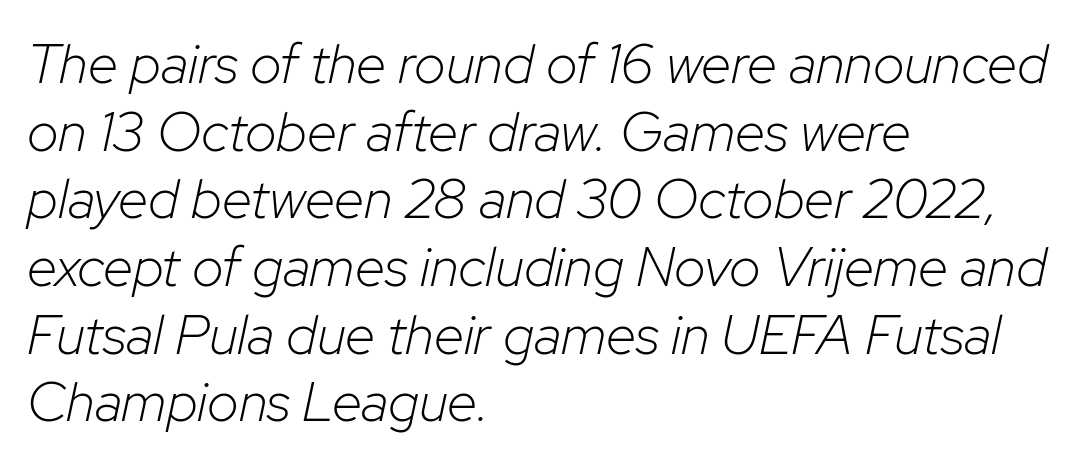
The cut favours lightness, reaching ordinary text weight at its darkest. The passage shown is not underscored anywhere. Visually the block forms a straight wall on the left and a jagged coastline on the right. Here the designer chose a conventional face with non-uniform glyph widths. When letters slant like this, we call the style italic.
